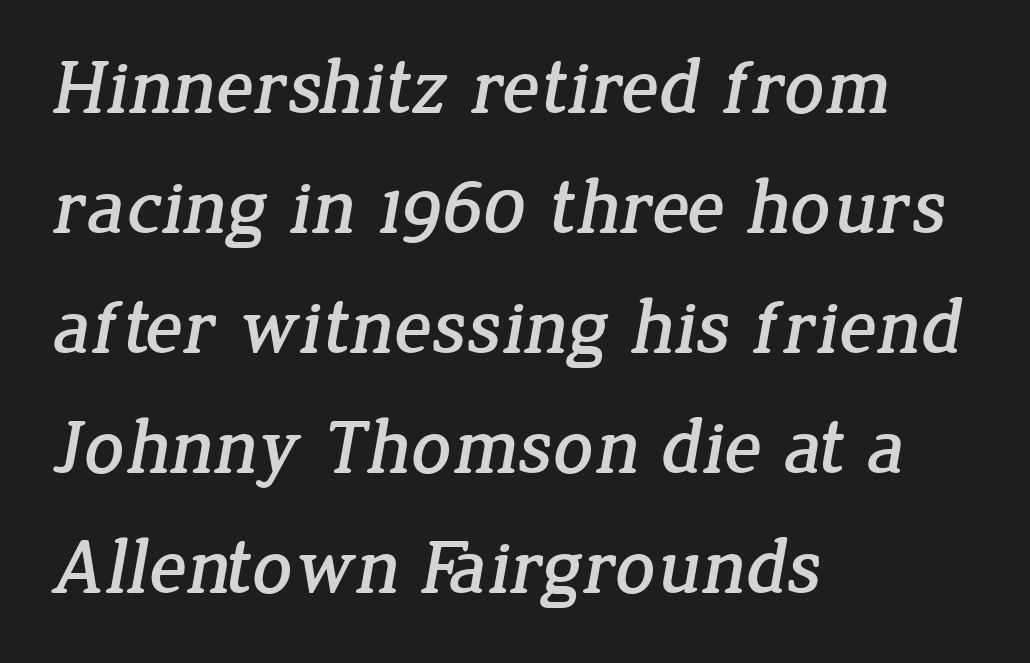
Q: Is the typeface a serif or a sans-serif typeface? A: Serif.
Q: Is the text underlined? A: No.
Q: How is the paragraph aligned? A: Left-aligned.
Q: Is the spacing between letters normal or unusually wide? A: Normal.
Q: Is the spacing between lines tight, normal or loose? A: Normal.
Q: Width (condensed, normal, or wide)? A: Normal.
Q: Stroke contrast? A: Low.
Q: x-height? A: Medium.
Q: Monospaced? A: No.
